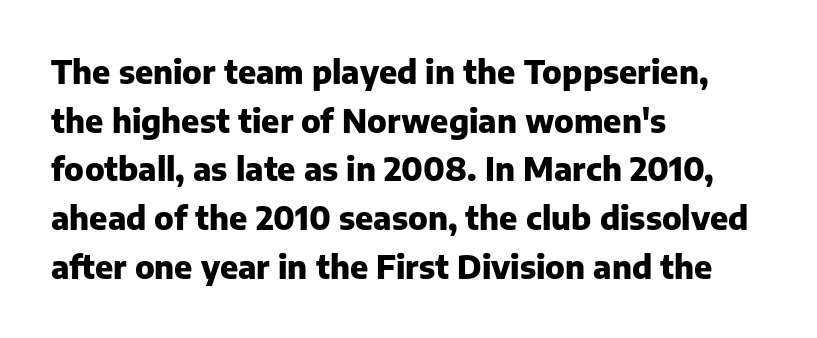
Posture: straight, roman, zero tilt. Look at the bottom of the vertical strokes: they stop flat, with no serifs. Letters rest on an invisible, unmarked baseline. The passage shown is typed in a proportional face where columns would drift. Heft: maximum for text — a bold.
